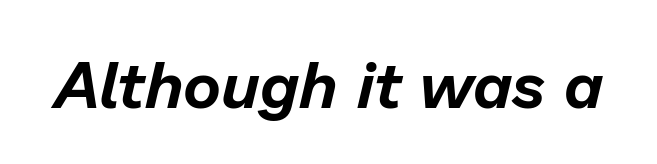
Does the lettering tilt? It does — this is italic. The letters advance in unequal steps, a hallmark of proportional type. Each row of text sits above clean, open space. Nothing unusual about the tracking: characters are spaced as the font intends.
